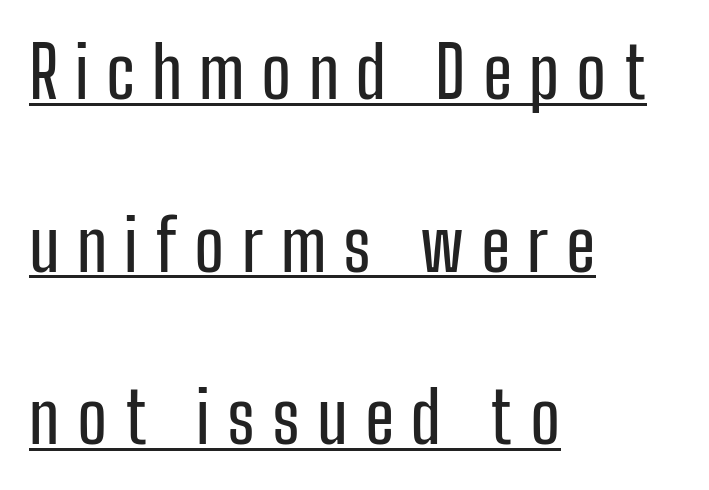
{"serif": "no", "italic": "no", "width": "condensed", "stroke_contrast": "low", "x_height": "medium", "monospaced": "no", "underline": "yes", "align": "left", "line_spacing": "loose", "line_spacing_ratio": 2.43, "letter_spacing": "wide", "letter_spacing_em": 0.24, "glyph_px": 71}
